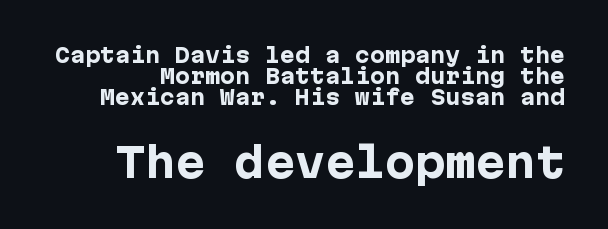
{"serif": "no", "italic": "no", "bold": "yes", "weight": "heavy", "width": "normal", "stroke_contrast": "low", "x_height": "medium", "underline": "no", "line_spacing": "tight", "line_spacing_ratio": 1.05, "letter_spacing": "normal", "letter_spacing_em": 0.0, "larger_block": "second", "size_ratio": 2.0, "glyph_px": 40}
